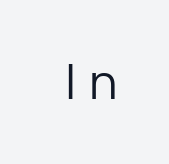
The passage shown is not underscored anywhere. The passage shown is typed in a proportional face where columns would drift. Letterform terminals end flat and unadorned throughout the passage. The line texture is sparse and dotted thanks to wide tracking. The specimen reads as upright at a glance.
